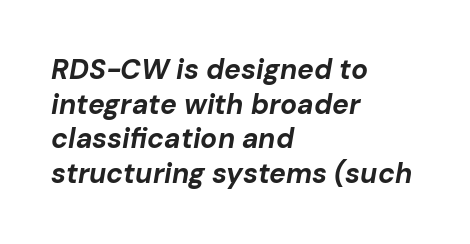
Line starts are locked; line ends wander. A full-strength bold gives these letters their thick strokes. Tracking value appears to be zero — textbook default spacing. Emphasis-style slanted type is in use. The passage shown is not underscored anywhere.
